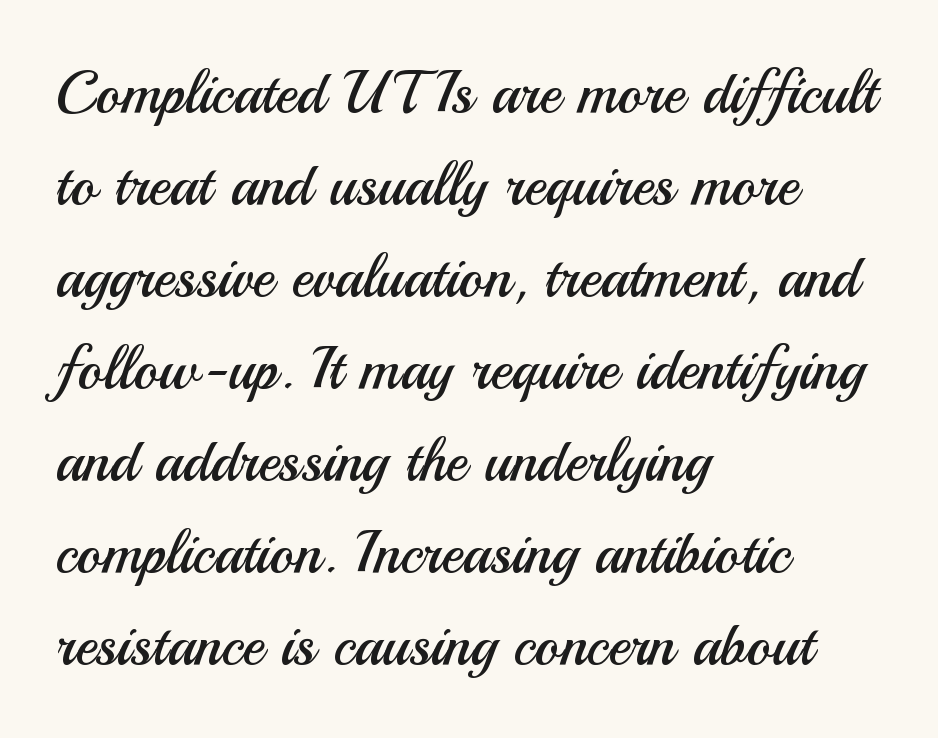
Q: Is the text bold? A: No.
Q: Is the text italic (slanted)? A: Yes.
Q: Is the typeface a serif or a sans-serif typeface? A: Sans-serif.
Q: Is the text underlined? A: No.
Q: How is the paragraph aligned? A: Left-aligned.
Q: Is the spacing between letters normal or unusually wide? A: Normal.
Q: Is the spacing between lines tight, normal or loose? A: Normal.
Q: Width (condensed, normal, or wide)? A: Normal.
Q: Stroke contrast? A: Medium.
Q: x-height? A: Small.
Q: Monospaced? A: No.
